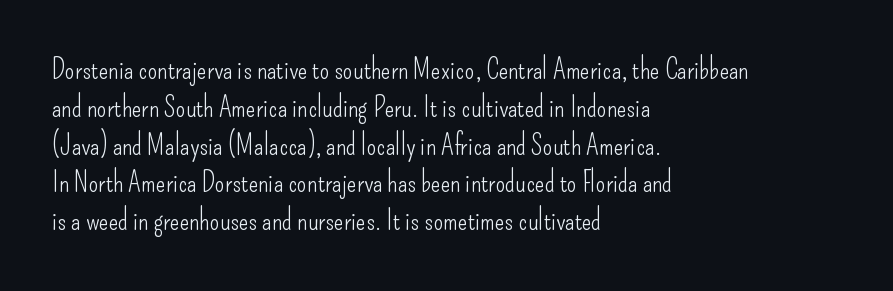
{"serif": "no", "italic": "no", "bold": "no", "weight": "light", "width": "condensed", "stroke_contrast": "low", "x_height": "small", "monospaced": "no", "underline": "no", "align": "left", "line_spacing": "normal", "line_spacing_ratio": 1.35, "letter_spacing": "normal", "letter_spacing_em": 0.0, "glyph_px": 28}
